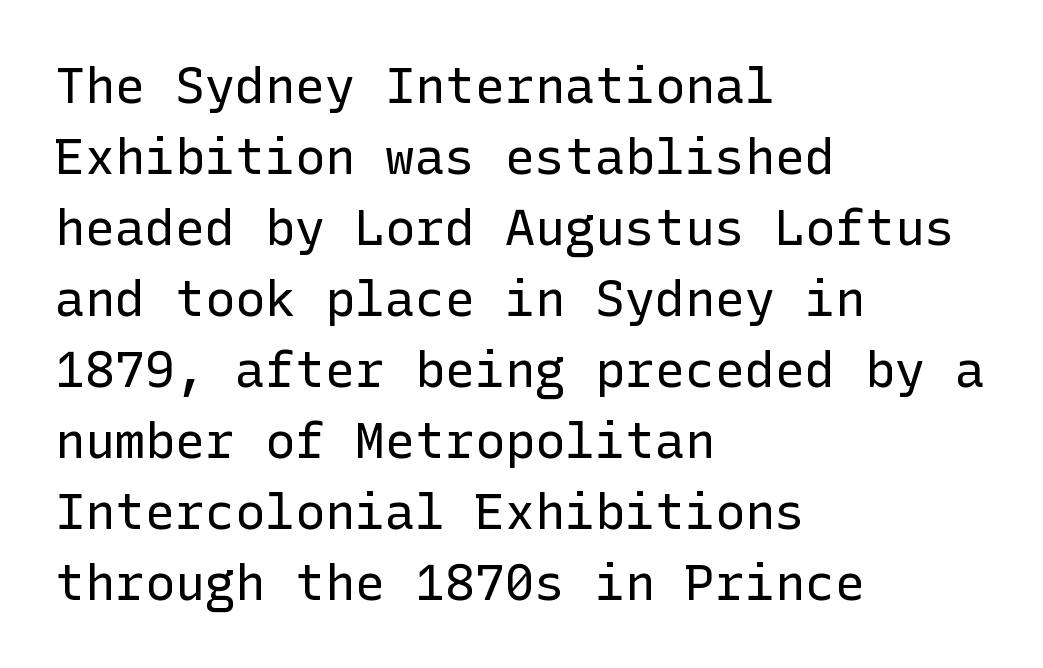
The image shows 50 px regular-weight sans-serif type, upright; set left-aligned, normal line spacing (1.42x), normal letter spacing, not underlined; low stroke contrast and a medium x-height.
